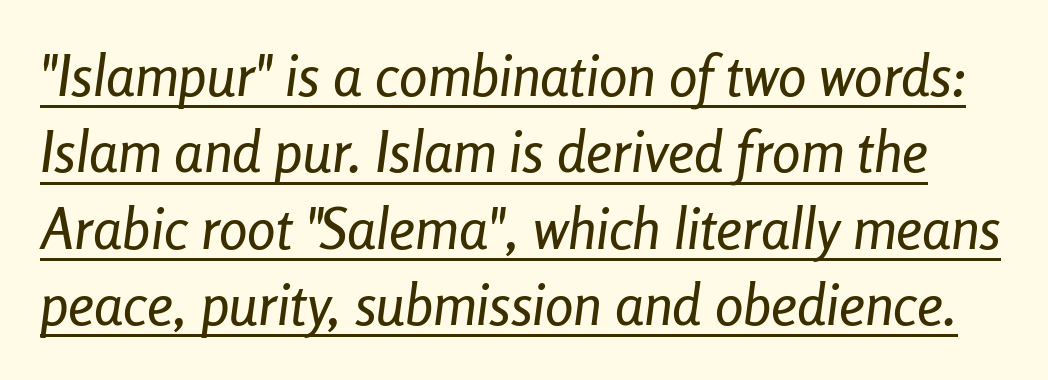
The image shows 57 px condensed type, italic (leaning right); set normal line spacing (1.34x), normal letter spacing, underlined; low stroke contrast and a medium x-height.
